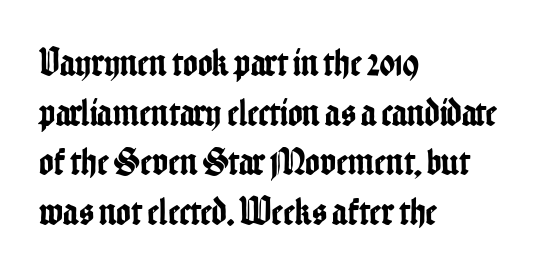
The image shows 39 px condensed sans-serif type, upright; set left-aligned, normal line spacing (1.27x), normal letter spacing, not underlined; low stroke contrast and a medium x-height.
